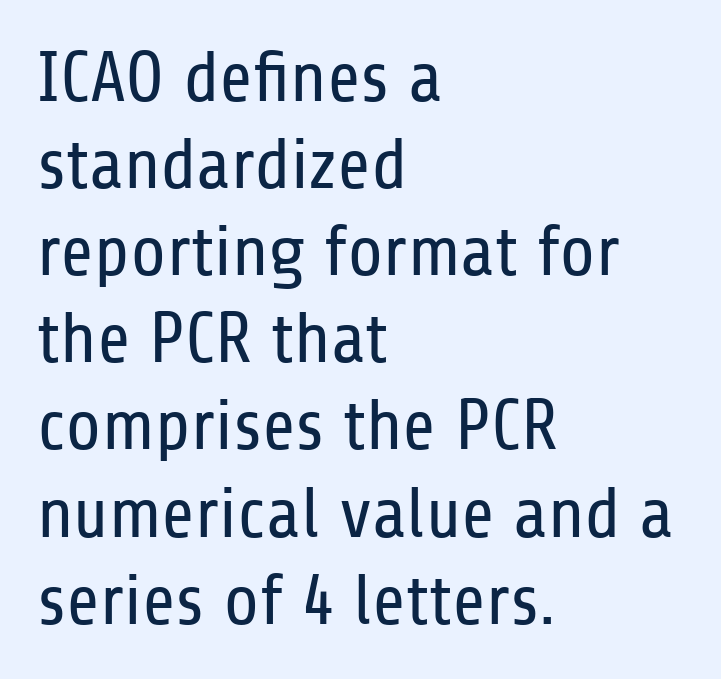
Q: Is the text bold? A: No.
Q: Is the text italic (slanted)? A: No, it is upright.
Q: Is the typeface a serif or a sans-serif typeface? A: Sans-serif.
Q: Is the text underlined? A: No.
Q: How is the paragraph aligned? A: Left-aligned.
Q: Is the spacing between letters normal or unusually wide? A: Normal.
Q: Width (condensed, normal, or wide)? A: Condensed.
Q: Stroke contrast? A: Low.
Q: x-height? A: Medium.
Q: Monospaced? A: No.
